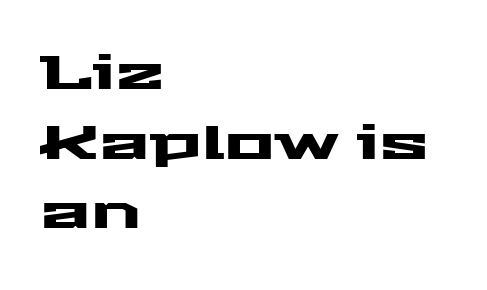
Q: Is the text italic (slanted)? A: No, it is upright.
Q: Is the typeface a serif or a sans-serif typeface? A: Sans-serif.
Q: Is the text underlined? A: No.
Q: How is the paragraph aligned? A: Left-aligned.
Q: Is the spacing between letters normal or unusually wide? A: Normal.
Q: Is the spacing between lines tight, normal or loose? A: Normal.
Q: Width (condensed, normal, or wide)? A: Wide.
Q: Stroke contrast? A: Medium.
Q: x-height? A: Medium.
Q: Monospaced? A: No.
